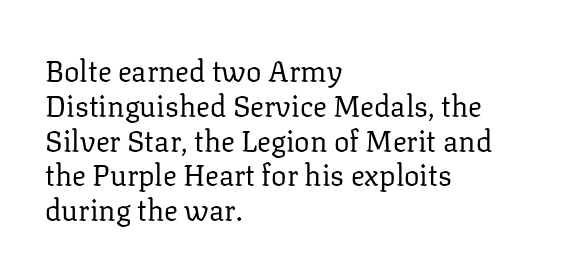
Q: Is the text bold? A: No.
Q: Is the text italic (slanted)? A: No, it is upright.
Q: Is the typeface a serif or a sans-serif typeface? A: Serif.
Q: Is the text underlined? A: No.
Q: How is the paragraph aligned? A: Left-aligned.
Q: Is the spacing between letters normal or unusually wide? A: Normal.
Q: Width (condensed, normal, or wide)? A: Normal.
Q: Stroke contrast? A: Low.
Q: x-height? A: Medium.
Q: Monospaced? A: No.
